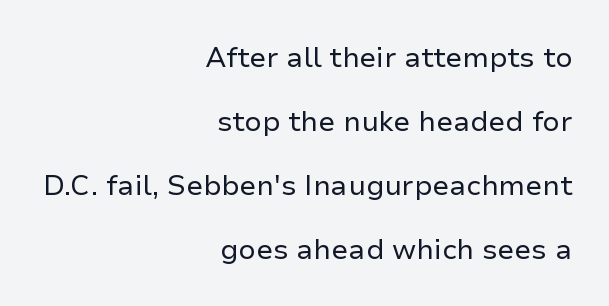
{"serif": "no", "italic": "no", "bold": "no", "weight": "regular", "width": "normal", "stroke_contrast": "low", "x_height": "medium", "monospaced": "no", "underline": "no", "align": "right", "line_spacing": "loose", "line_spacing_ratio": 2.29, "letter_spacing": "normal", "letter_spacing_em": 0.0, "glyph_px": 28}
